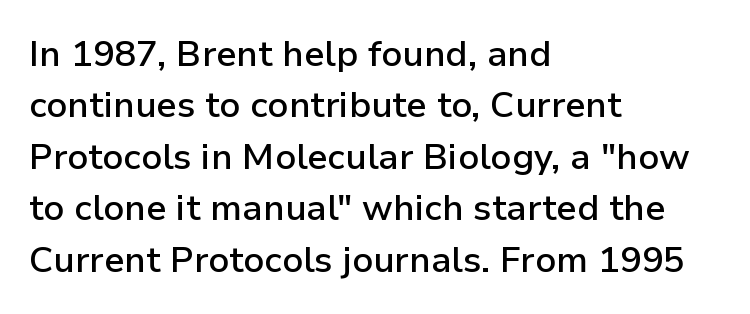
The image shows 36 px semibold sans-serif type, upright; set left-aligned, normal line spacing (1.43x), normal letter spacing, not underlined; low stroke contrast and a medium x-height.
